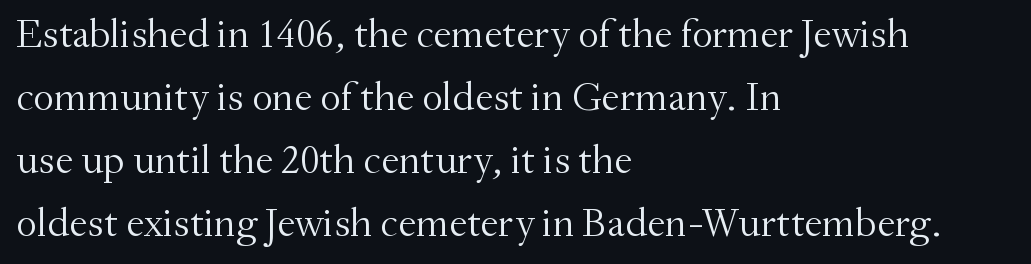
{"serif": "yes", "italic": "no", "bold": "no", "weight": "light", "width": "normal", "stroke_contrast": "medium", "x_height": "small", "monospaced": "no", "underline": "no", "align": "left", "line_spacing": "normal", "line_spacing_ratio": 1.54, "letter_spacing": "normal", "letter_spacing_em": 0.0, "glyph_px": 41}
